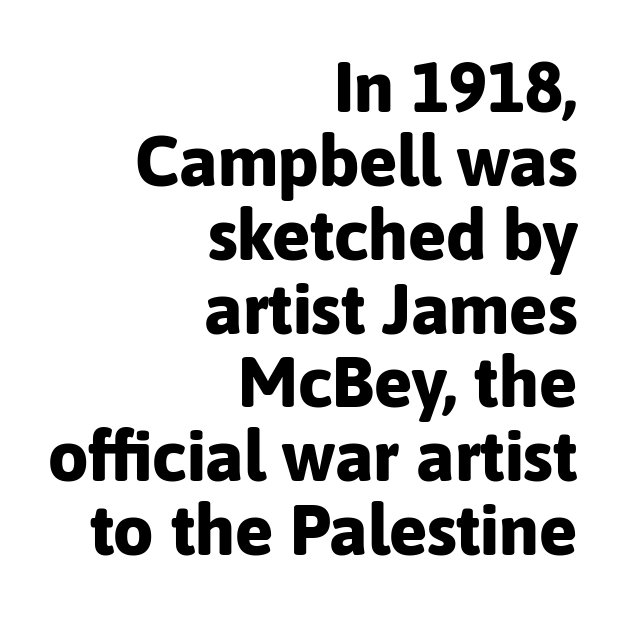
The image shows 71 px bold sans-serif type, upright; set right-aligned, tight line spacing (1.04x), normal letter spacing, not underlined; low stroke contrast and a medium x-height.
